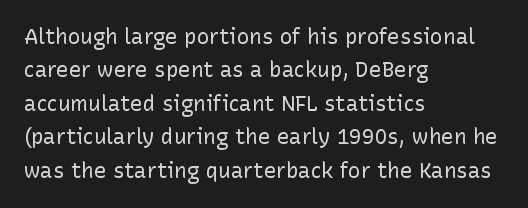
The image shows 21 px text type, upright; set left-aligned, normal line spacing (1.59x), normal letter spacing, not underlined.
